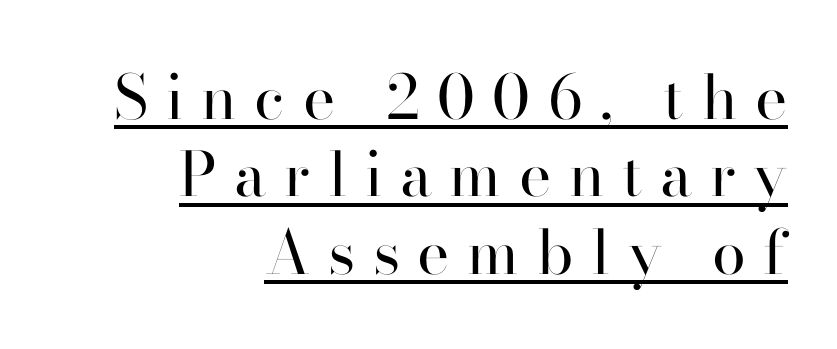
The image shows 61 px regular-weight serif type, upright; set right-aligned, normal line spacing (1.27x), unusually wide letter spacing (+0.29 em), underlined; high stroke contrast and a small x-height.
